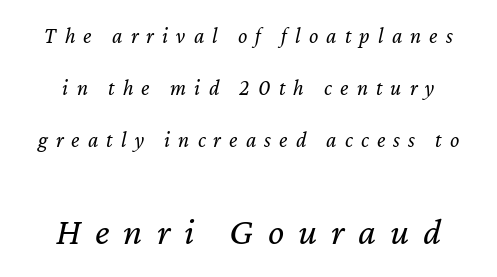
Q: Is the text bold? A: No.
Q: Is the text italic (slanted)? A: Yes, it leans right by about 12 degrees.
Q: Is the text underlined? A: No.
Q: Is the spacing between letters normal or unusually wide? A: Unusually wide.
Q: Is the spacing between lines tight, normal or loose? A: Loose.
Q: Which block of text is set in a larger size, the first (top) or the second (bottom)? A: The second (bottom) one.
Q: Width (condensed, normal, or wide)? A: Normal.
Q: Stroke contrast? A: Low.
Q: x-height? A: Medium.
Q: Monospaced? A: No.
